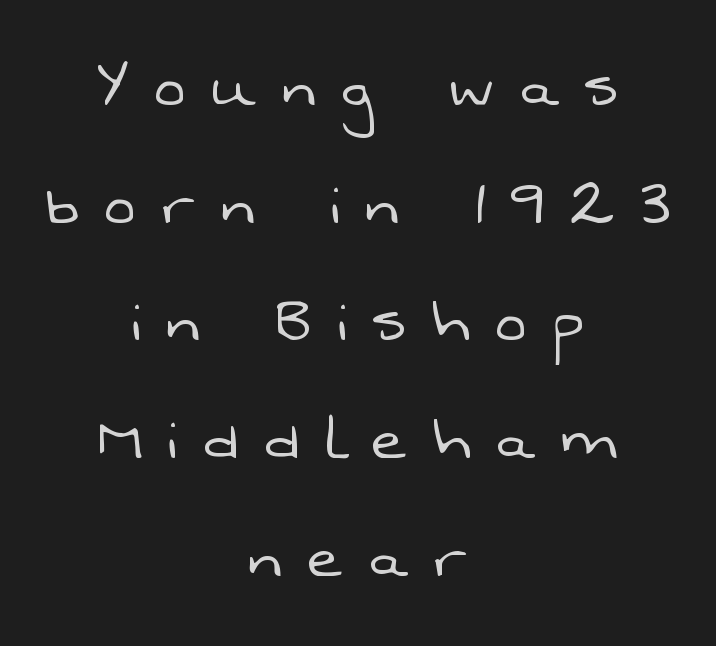
Compared with typical body copy, the letter spacing here is much looser. Think of a printed novel: that variable character pitch is what you see here. No feet cap the strokes, marking this as sans-serif type. Quick note: underline off.
